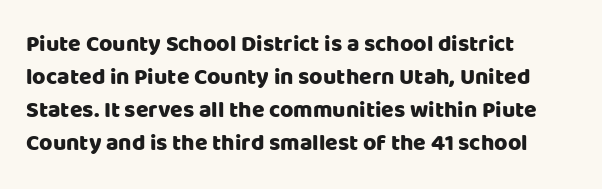
{"italic": "no", "underline": "no", "align": "left", "line_spacing": "normal", "line_spacing_ratio": 1.43, "letter_spacing": "normal", "letter_spacing_em": 0.0, "glyph_px": 23}
